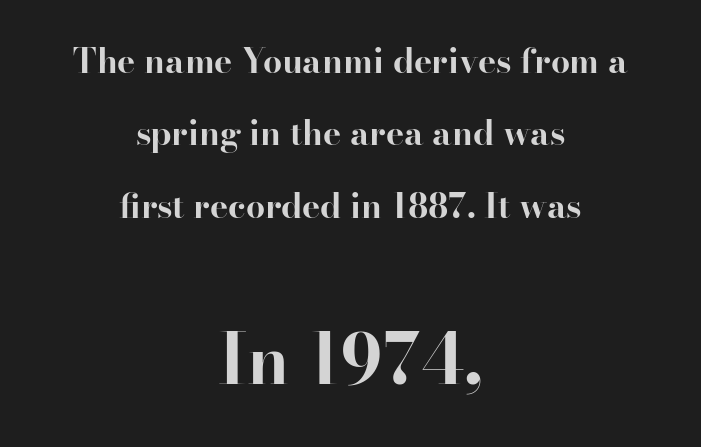
The image shows 69 px bold serif type, upright; set centered, loose line spacing (2.13x), normal letter spacing, not underlined; the second (bottom) block is 2.03x larger; high stroke contrast and a small x-height.
